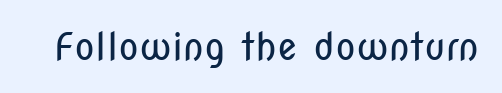
{"serif": "no", "italic": "no", "bold": "no", "weight": "regular", "width": "condensed", "stroke_contrast": "low", "x_height": "medium", "monospaced": "no", "underline": "no", "letter_spacing": "normal", "letter_spacing_em": 0.0, "glyph_px": 38}
